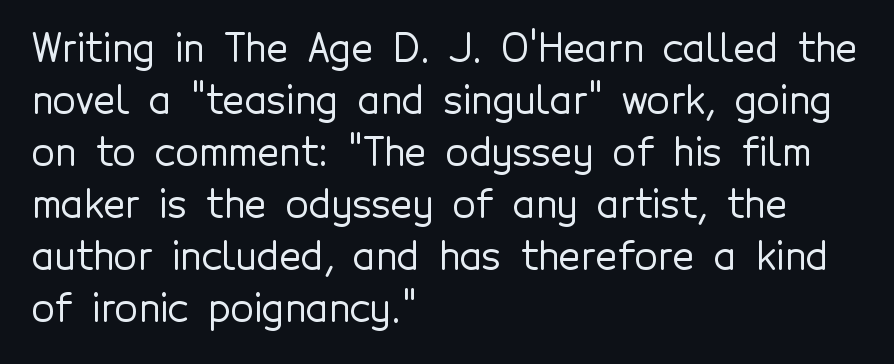
Default kerning and tracking; the words read as compact shapes. You can tell from the bare stems that sans-serif type was used. Here the designer chose a conventional face with non-uniform glyph widths. Typeset ragged right — the left edge is the straight one. Italic? Not at all — the glyphs are vertical.
